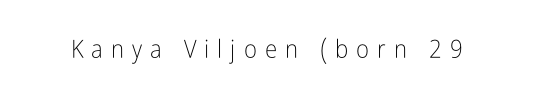
Q: Is the text bold? A: No.
Q: Is the text italic (slanted)? A: No, it is upright.
Q: Is the text underlined? A: No.
Q: Is the spacing between letters normal or unusually wide? A: Unusually wide.
